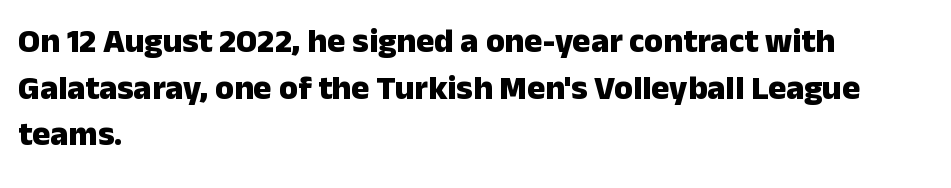
Q: Is the text bold? A: Yes.
Q: Is the text italic (slanted)? A: No, it is upright.
Q: Is the typeface a serif or a sans-serif typeface? A: Sans-serif.
Q: Is the text underlined? A: No.
Q: How is the paragraph aligned? A: Left-aligned.
Q: Is the spacing between letters normal or unusually wide? A: Normal.
Q: Is the spacing between lines tight, normal or loose? A: Normal.
Q: Width (condensed, normal, or wide)? A: Normal.
Q: Stroke contrast? A: Low.
Q: x-height? A: Medium.
Q: Monospaced? A: No.
